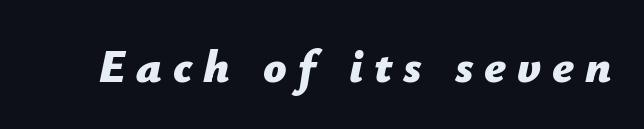
The image shows 46 px bold type, italic (leaning right); set unusually wide letter spacing (+0.24 em), not underlined; low stroke contrast and a medium x-height.
